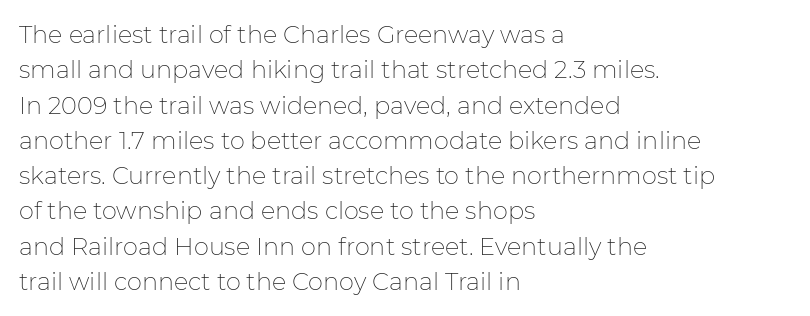
{"italic": "no", "bold": "no", "underline": "no", "align": "left", "line_spacing": "normal", "line_spacing_ratio": 1.47, "letter_spacing": "normal", "letter_spacing_em": 0.0, "glyph_px": 24}
